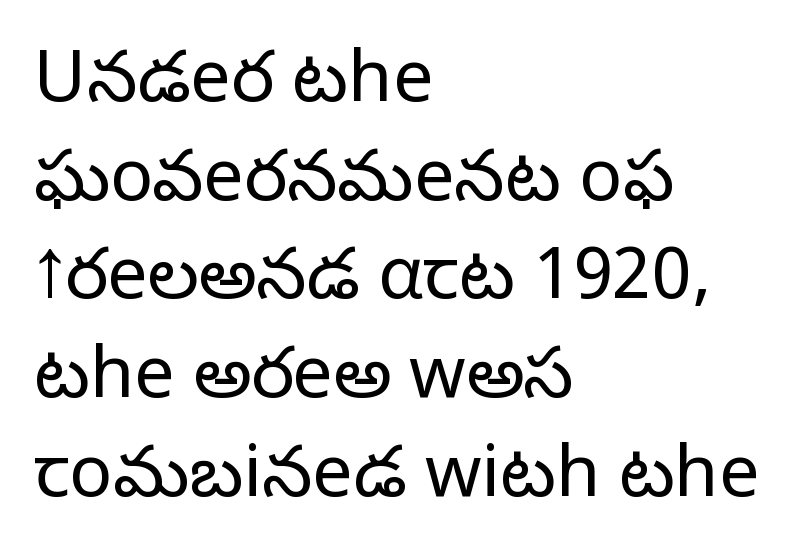
The image shows 72 px light sans-serif type, upright; set left-aligned, normal line spacing (1.37x), normal letter spacing, not underlined; low stroke contrast and a medium x-height.
